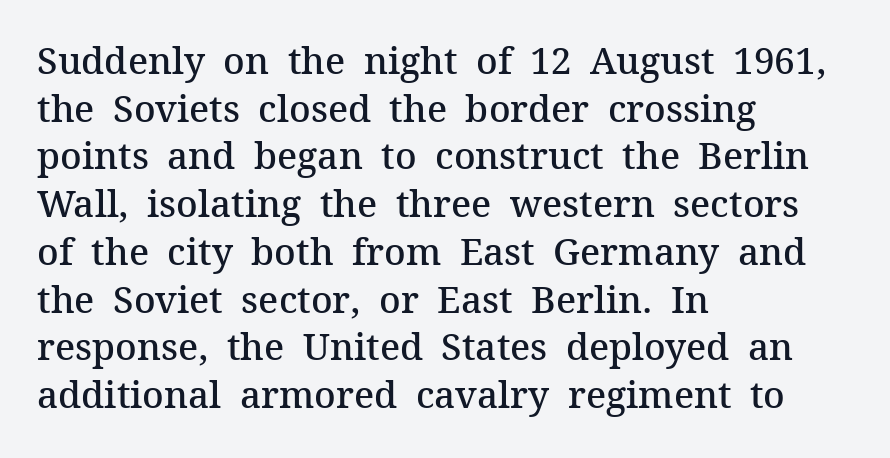
Q: Is the text bold? A: Semi-bold.
Q: Is the text italic (slanted)? A: No, it is upright.
Q: Is the typeface a serif or a sans-serif typeface? A: Serif.
Q: Is the text underlined? A: No.
Q: How is the paragraph aligned? A: Left-aligned.
Q: Is the spacing between letters normal or unusually wide? A: Normal.
Q: Is the spacing between lines tight, normal or loose? A: Normal.
Q: Width (condensed, normal, or wide)? A: Normal.
Q: Stroke contrast? A: Medium.
Q: x-height? A: Medium.
Q: Monospaced? A: No.
